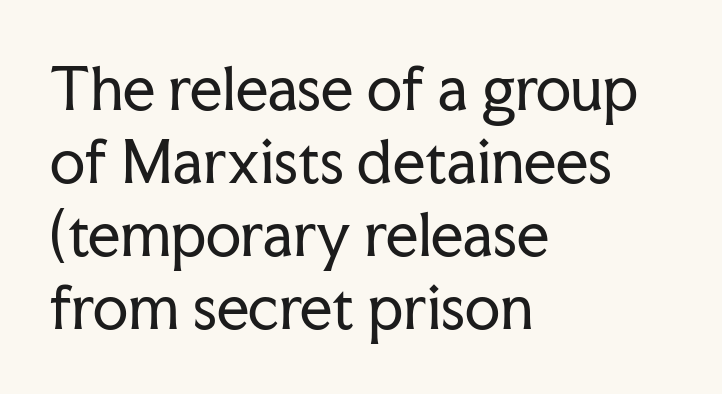
The image shows 57 px regular-weight serif type, upright; set left-aligned, normal line spacing (1.28x), normal letter spacing, not underlined; low stroke contrast and a medium x-height.
